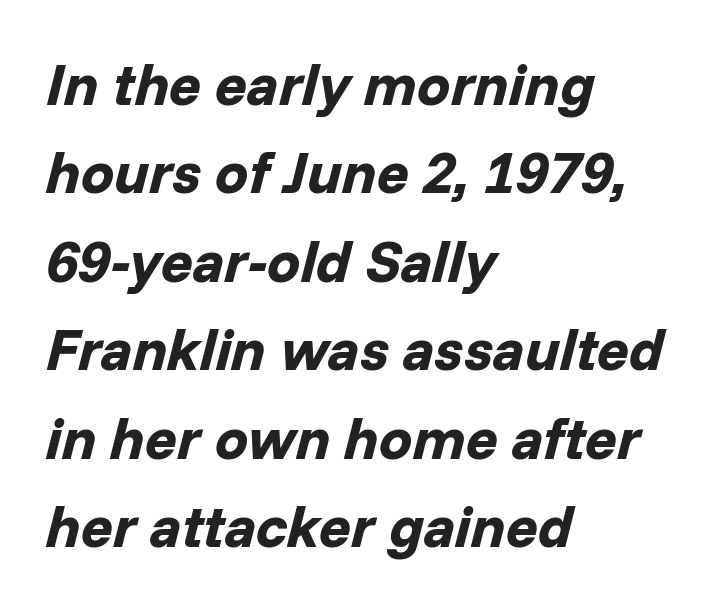
The font's italic variant was chosen for this text. Plenty of ink on the page — the face is bold. These lines are rendered in a variable-pitch font. Anything drawn beneath the words? Only blank space. Baseline-to-baseline distance is the conventional proportion of letter height.
